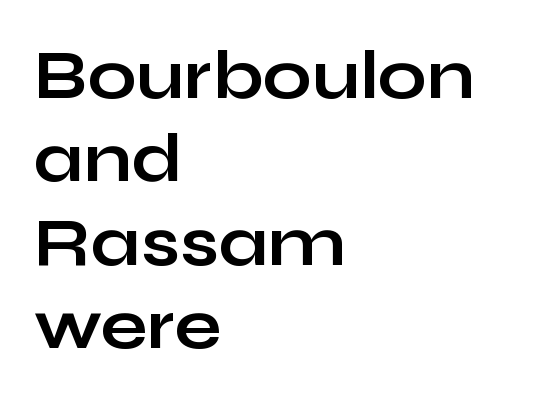
This sample uses an upright cut, with every glyph sitting square on the baseline. The designer went with a sans here, leaving each stem footless. The letters advance in unequal steps, a hallmark of proportional type. The strip under each line holds only bare page. Left-aligned paragraph, ragged on the right. The passage shown has conventional tracking throughout.
